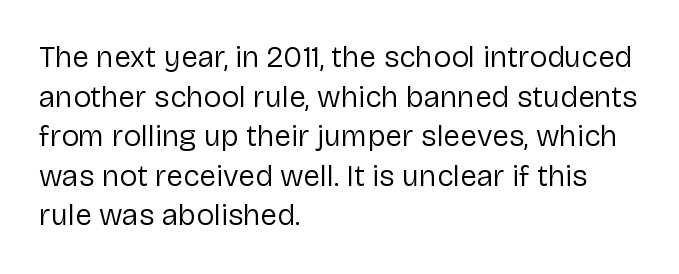
Each letter keeps its own natural width here, so spacing adapts to shape. Line beginnings align vertically; line endings do not. The characters display no serif detailing; their extremities are plain. The designer left line spacing at the default. Honestly, there is no underline to notice here at all.
